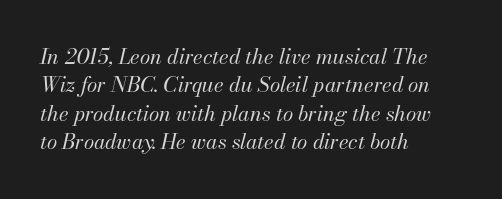
Q: Is the text bold? A: No.
Q: Is the text italic (slanted)? A: Yes, it leans right by about 13 degrees.
Q: Is the text underlined? A: No.
Q: How is the paragraph aligned? A: Left-aligned.
Q: Is the spacing between letters normal or unusually wide? A: Normal.
Q: Is the spacing between lines tight, normal or loose? A: Normal.
